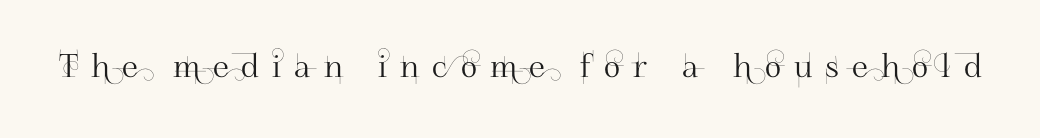
Every character sits straight up, as roman type does. Unlike a traditional serif, this face leaves its strokes unadorned. The area under the type is left untouched. Someone cranked the tracking dial way up on this one.
